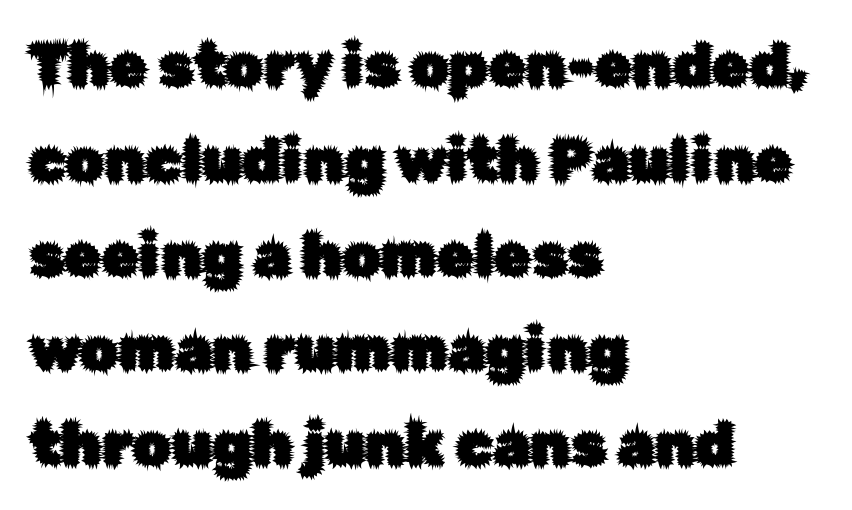
{"serif": "no", "italic": "no", "width": "normal", "stroke_contrast": "low", "x_height": "medium", "monospaced": "no", "underline": "no", "align": "left", "line_spacing": "normal", "line_spacing_ratio": 1.58, "letter_spacing": "normal", "letter_spacing_em": 0.0, "glyph_px": 60}
